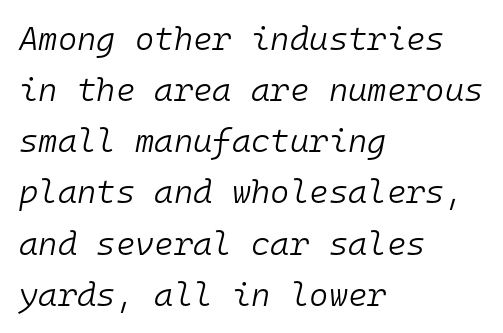
{"italic": "yes", "lean": "right", "slant_degrees": 10, "bold": "no", "weight": "light", "width": "normal", "stroke_contrast": "low", "x_height": "medium", "monospaced": "yes", "underline": "no", "align": "left", "line_spacing": "normal", "line_spacing_ratio": 1.55, "letter_spacing": "normal", "letter_spacing_em": 0.0, "glyph_px": 33}
